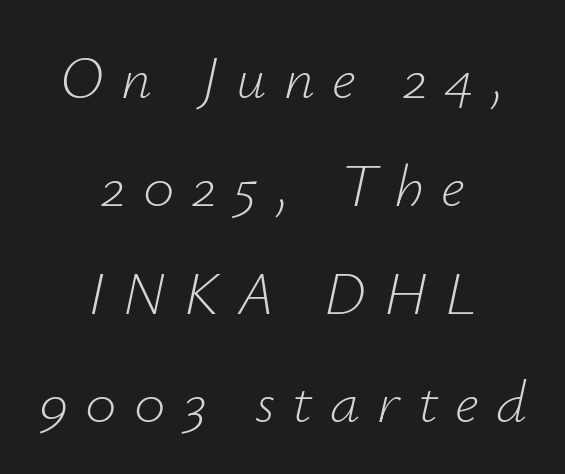
Think standard paragraph weight, or any step lighter than that. Here the designer chose a conventional face with non-uniform glyph widths. Compared with typical body copy, the letter spacing here is much looser. Type without underlining. This is oblique type, the kind used for emphasis or titles.
